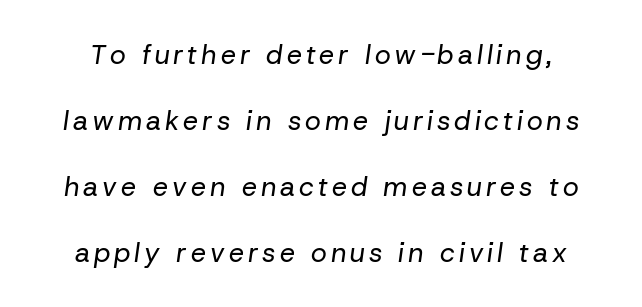
Q: Is the text bold? A: No.
Q: Is the text italic (slanted)? A: Yes, it leans right by about 8 degrees.
Q: Is the text underlined? A: No.
Q: Is the spacing between lines tight, normal or loose? A: Loose.
